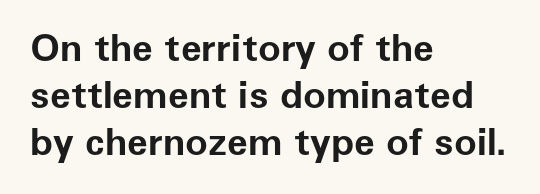
Q: Is the text bold? A: Yes.
Q: Is the text italic (slanted)? A: No, it is upright.
Q: Is the typeface a serif or a sans-serif typeface? A: Sans-serif.
Q: Is the text underlined? A: No.
Q: How is the paragraph aligned? A: Left-aligned.
Q: Is the spacing between letters normal or unusually wide? A: Normal.
Q: Width (condensed, normal, or wide)? A: Normal.
Q: Stroke contrast? A: Low.
Q: x-height? A: Medium.
Q: Monospaced? A: No.
